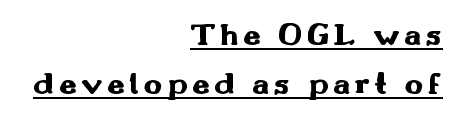
Q: Is the text bold? A: Yes.
Q: Is the text italic (slanted)? A: No, it is upright.
Q: Is the typeface a serif or a sans-serif typeface? A: Sans-serif.
Q: Is the text underlined? A: Yes.
Q: How is the paragraph aligned? A: Right-aligned.
Q: Is the spacing between lines tight, normal or loose? A: Normal.
Q: Width (condensed, normal, or wide)? A: Wide.
Q: Stroke contrast? A: Medium.
Q: x-height? A: Small.
Q: Monospaced? A: No.
